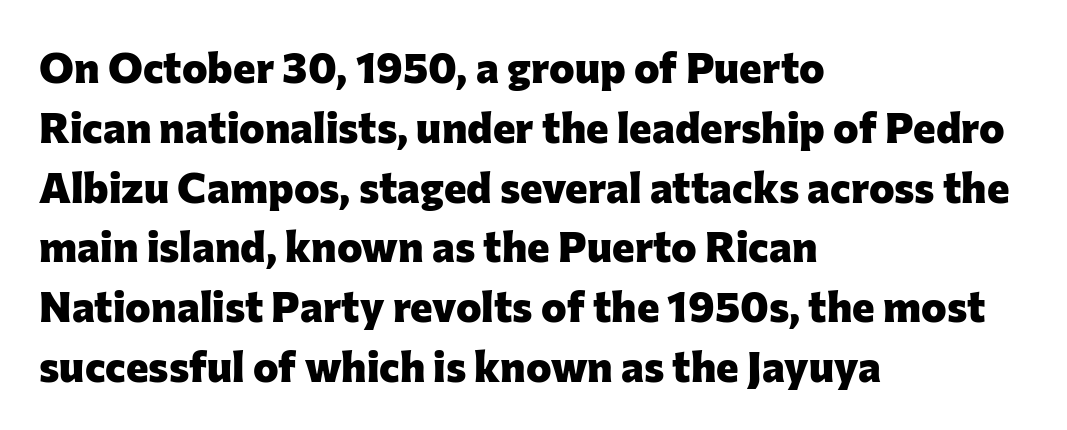
{"serif": "no", "italic": "no", "bold": "yes", "weight": "heavy", "width": "normal", "stroke_contrast": "low", "x_height": "medium", "monospaced": "no", "underline": "no", "align": "left", "line_spacing": "normal", "line_spacing_ratio": 1.39, "letter_spacing": "normal", "letter_spacing_em": 0.0, "glyph_px": 43}
